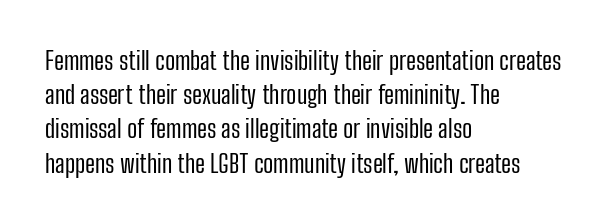
{"italic": "no", "bold": "no", "underline": "no", "align": "left", "line_spacing": "normal", "line_spacing_ratio": 1.37, "letter_spacing": "normal", "letter_spacing_em": 0.0, "glyph_px": 25}
